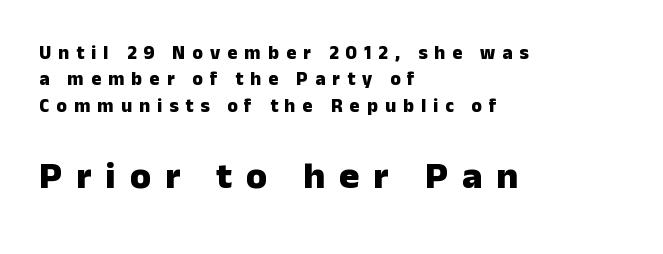
Q: Is the text bold? A: Yes.
Q: Is the text italic (slanted)? A: No, it is upright.
Q: Is the typeface a serif or a sans-serif typeface? A: Sans-serif.
Q: Is the text underlined? A: No.
Q: How is the paragraph aligned? A: Left-aligned.
Q: Is the spacing between letters normal or unusually wide? A: Unusually wide.
Q: Is the spacing between lines tight, normal or loose? A: Normal.
Q: Which block of text is set in a larger size, the first (top) or the second (bottom)? A: The second (bottom) one.
Q: Width (condensed, normal, or wide)? A: Normal.
Q: Stroke contrast? A: Low.
Q: x-height? A: Medium.
Q: Monospaced? A: No.
